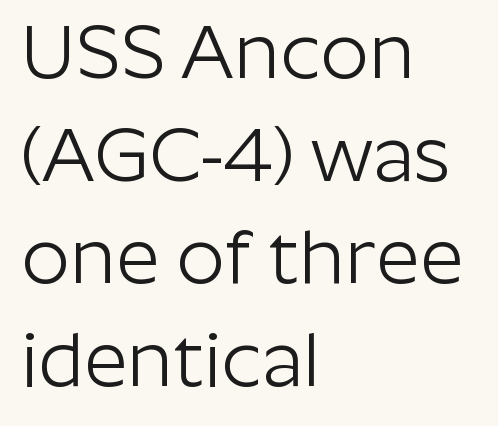
{"serif": "no", "italic": "no", "bold": "no", "weight": "light", "width": "normal", "stroke_contrast": "low", "x_height": "medium", "monospaced": "no", "underline": "no", "align": "left", "line_spacing": "normal", "line_spacing_ratio": 1.35, "letter_spacing": "normal", "letter_spacing_em": 0.0, "glyph_px": 76}
